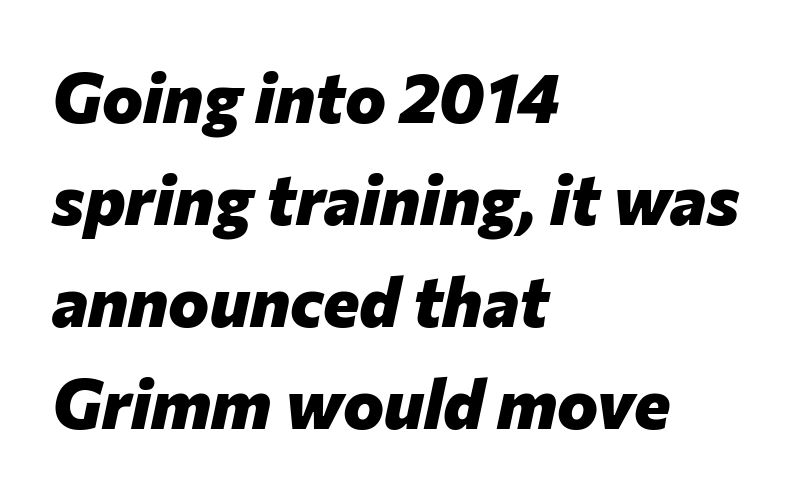
{"italic": "yes", "lean": "right", "slant_degrees": 12, "bold": "yes", "weight": "heavy", "width": "normal", "stroke_contrast": "low", "x_height": "medium", "monospaced": "no", "underline": "no", "align": "left", "line_spacing": "normal", "line_spacing_ratio": 1.48, "letter_spacing": "normal", "letter_spacing_em": 0.0, "glyph_px": 69}
